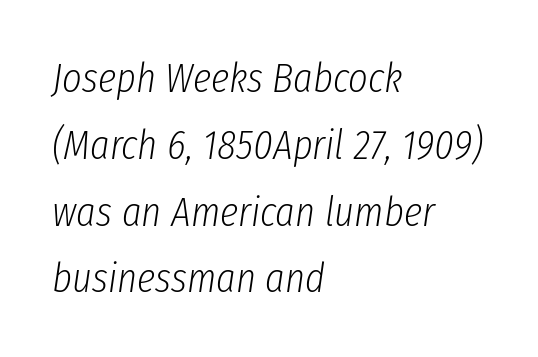
{"italic": "yes", "lean": "right", "slant_degrees": 8, "bold": "no", "weight": "light", "width": "condensed", "stroke_contrast": "low", "x_height": "medium", "monospaced": "no", "underline": "no", "align": "left", "line_spacing": "normal", "line_spacing_ratio": 1.59, "letter_spacing": "normal", "letter_spacing_em": 0.0, "glyph_px": 42}
